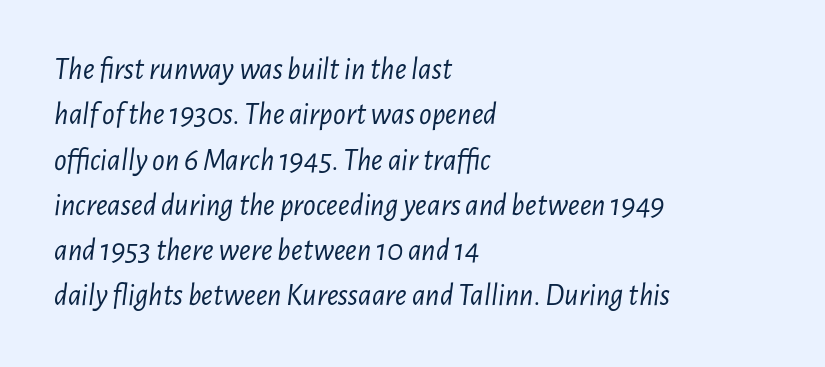
Q: Is the text bold? A: No.
Q: Is the text italic (slanted)? A: Yes, it leans right by about 7 degrees.
Q: Is the text underlined? A: No.
Q: How is the paragraph aligned? A: Left-aligned.
Q: Is the spacing between letters normal or unusually wide? A: Normal.
Q: Is the spacing between lines tight, normal or loose? A: Normal.
Q: Width (condensed, normal, or wide)? A: Condensed.
Q: Stroke contrast? A: Low.
Q: x-height? A: Medium.
Q: Monospaced? A: No.
